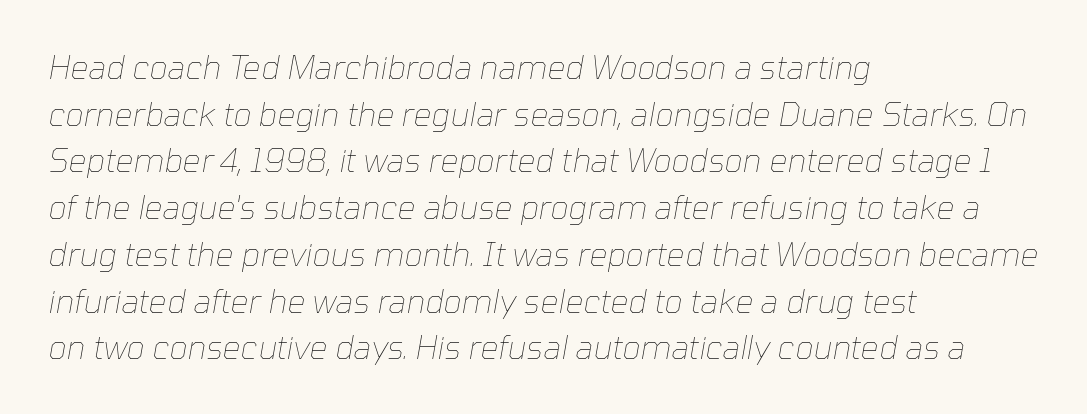
Q: Is the text bold? A: No.
Q: Is the text italic (slanted)? A: Yes, it leans right by about 10 degrees.
Q: Is the text underlined? A: No.
Q: How is the paragraph aligned? A: Left-aligned.
Q: Is the spacing between letters normal or unusually wide? A: Normal.
Q: Is the spacing between lines tight, normal or loose? A: Normal.
Q: Width (condensed, normal, or wide)? A: Normal.
Q: Stroke contrast? A: Low.
Q: x-height? A: Medium.
Q: Monospaced? A: No.
